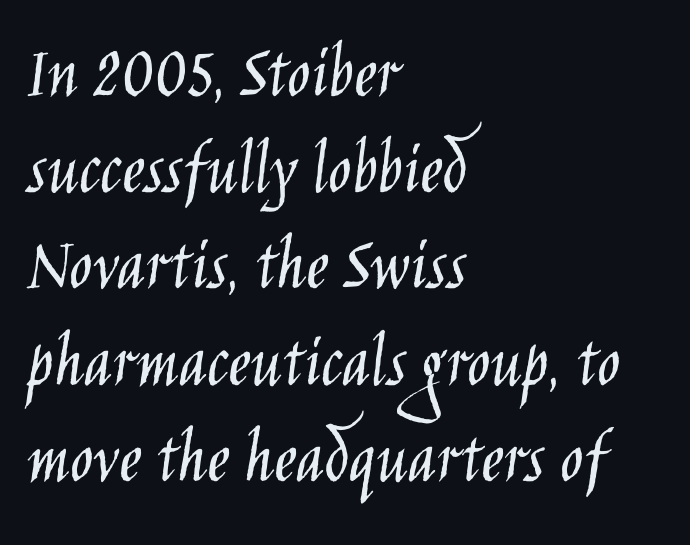
{"serif": "no", "bold": "no", "weight": "light", "width": "condensed", "stroke_contrast": "low", "x_height": "large", "monospaced": "no", "underline": "no", "align": "left", "line_spacing": "normal", "line_spacing_ratio": 1.25, "letter_spacing": "normal", "letter_spacing_em": 0.0, "glyph_px": 77}
